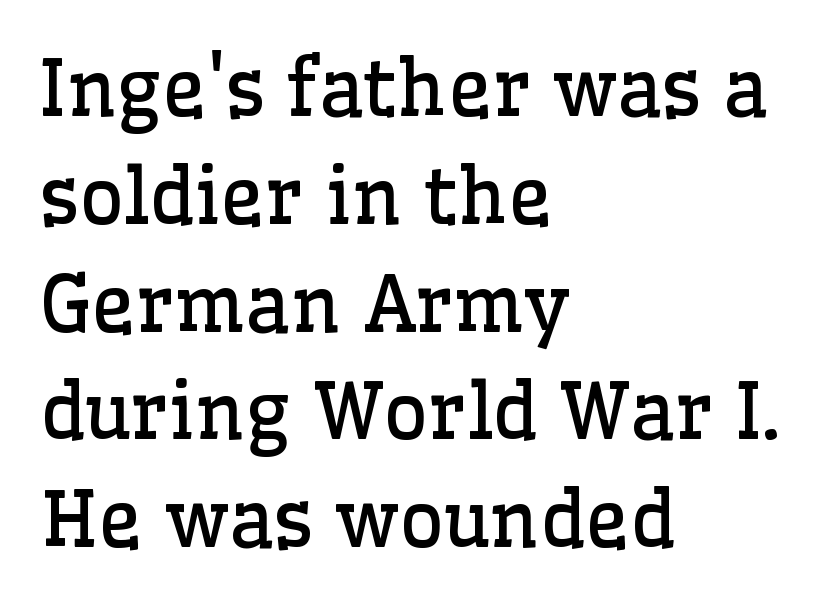
{"serif": "yes", "italic": "no", "bold": "no", "weight": "regular", "width": "normal", "stroke_contrast": "low", "x_height": "medium", "monospaced": "no", "underline": "no", "align": "left", "line_spacing": "normal", "line_spacing_ratio": 1.4, "letter_spacing": "normal", "letter_spacing_em": 0.0, "glyph_px": 77}
